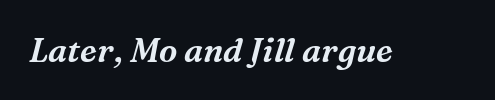
Q: Is the text italic (slanted)? A: Yes, it leans right by about 16 degrees.
Q: Is the typeface a serif or a sans-serif typeface? A: Serif.
Q: Is the text underlined? A: No.
Q: Is the spacing between letters normal or unusually wide? A: Normal.
Q: Width (condensed, normal, or wide)? A: Normal.
Q: Stroke contrast? A: Medium.
Q: x-height? A: Medium.
Q: Monospaced? A: No.
